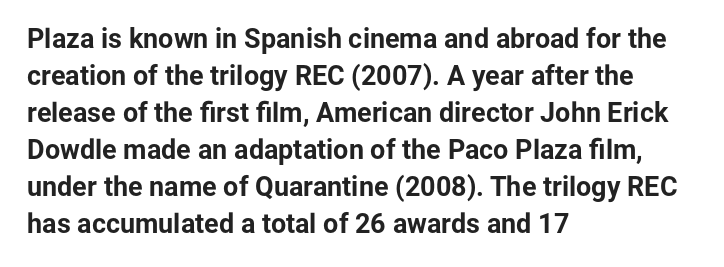
The image shows 27 px bold type, upright; set left-aligned, normal line spacing (1.37x), normal letter spacing, not underlined.
